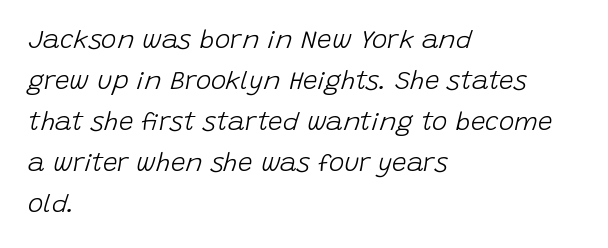
Compared with typical paragraphs, the rows here are spaced about the same. If you drew a ruler down the left edge, every line would touch it. The rendering keeps characters at their native spacing. The passage shown leans; its letterforms are oblique. Stroke mass is kept to a normal reading level or below. Only glyphs here, with clear space below each row.
